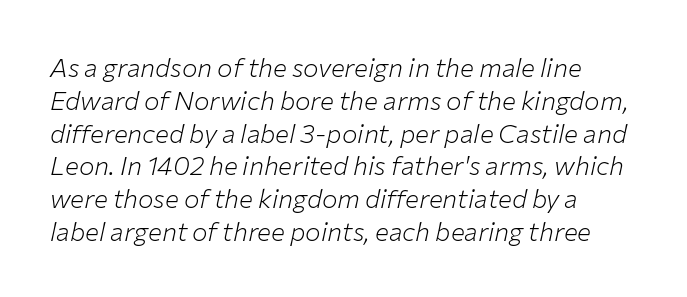
{"italic": "yes", "lean": "right", "slant_degrees": 12, "bold": "no", "underline": "no", "align": "left", "line_spacing": "normal", "line_spacing_ratio": 1.26, "letter_spacing": "normal", "letter_spacing_em": 0.0, "glyph_px": 26}
